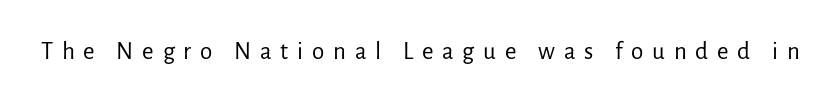
Q: Is the text bold? A: No.
Q: Is the text italic (slanted)? A: No, it is upright.
Q: Is the text underlined? A: No.
Q: Is the spacing between letters normal or unusually wide? A: Unusually wide.
